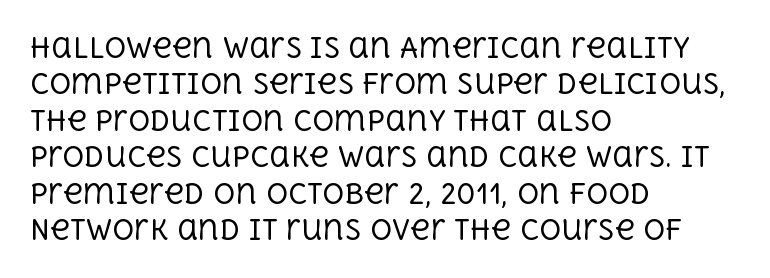
The image shows 27 px text type, upright; set left-aligned, normal line spacing (1.35x), normal letter spacing, not underlined.
